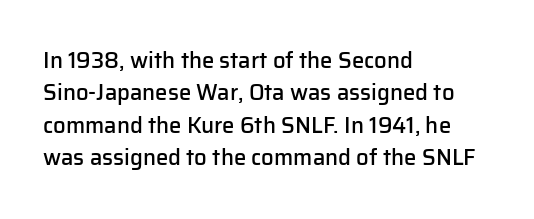
The image shows 22 px text type, upright; set left-aligned, normal line spacing (1.47x), normal letter spacing, not underlined.
